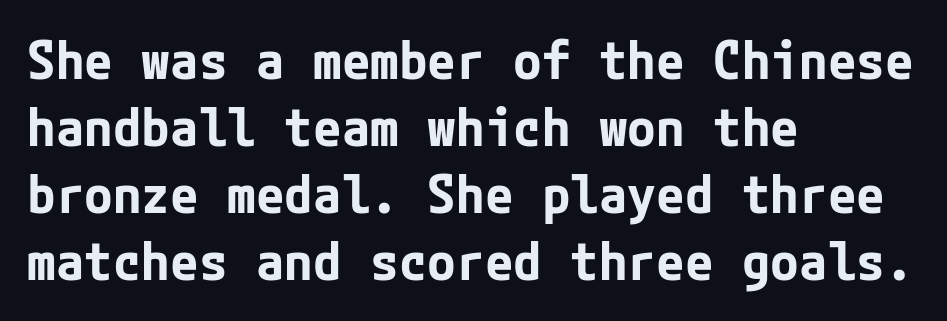
Q: Is the text bold? A: Yes.
Q: Is the text italic (slanted)? A: No, it is upright.
Q: Is the typeface a serif or a sans-serif typeface? A: Sans-serif.
Q: Is the text underlined? A: No.
Q: How is the paragraph aligned? A: Left-aligned.
Q: Is the spacing between letters normal or unusually wide? A: Normal.
Q: Is the spacing between lines tight, normal or loose? A: Normal.
Q: Width (condensed, normal, or wide)? A: Normal.
Q: Stroke contrast? A: Low.
Q: x-height? A: Medium.
